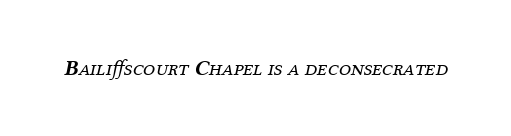
{"italic": "yes", "lean": "right", "slant_degrees": 12, "bold": "no", "underline": "no", "letter_spacing": "normal", "letter_spacing_em": 0.0, "glyph_px": 22}
